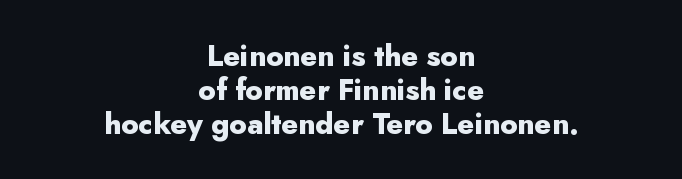
Decoration check: the copy has no underline. Each letter keeps its own natural width here, so spacing adapts to shape. Italic? Not at all — the glyphs are vertical. Layout note: lines centered.
